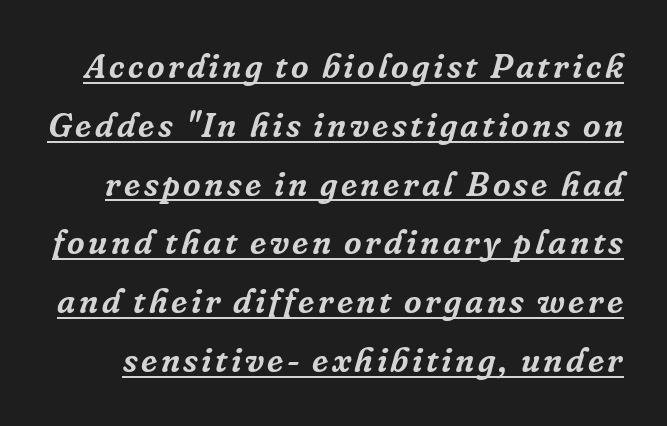
Q: Is the text italic (slanted)? A: Yes, it leans right by about 16 degrees.
Q: Is the typeface a serif or a sans-serif typeface? A: Serif.
Q: Is the text underlined? A: Yes.
Q: Width (condensed, normal, or wide)? A: Normal.
Q: Stroke contrast? A: Low.
Q: x-height? A: Medium.
Q: Monospaced? A: No.
